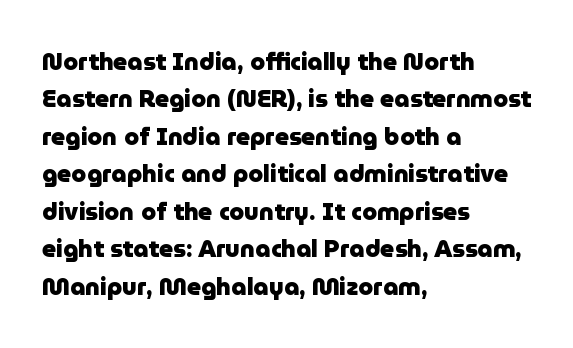
The image shows 24 px bold type, upright; set left-aligned, normal line spacing (1.56x), normal letter spacing, not underlined.
